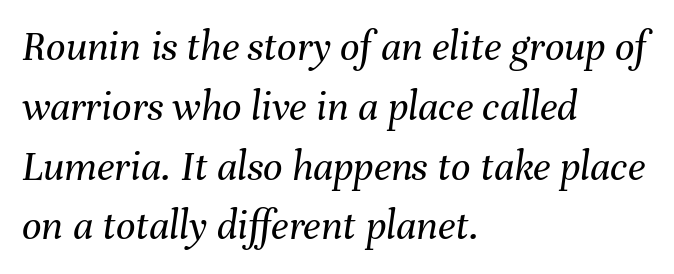
The image shows 43 px regular-weight type, italic (leaning right); set left-aligned, normal line spacing (1.39x), normal letter spacing, not underlined; medium stroke contrast and a medium x-height.
